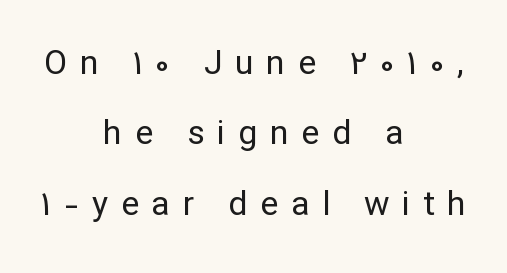
The image shows 34 px regular-weight sans-serif type, upright; set centered, loose line spacing (2.07x), unusually wide letter spacing (+0.37 em), not underlined; low stroke contrast and a medium x-height.
